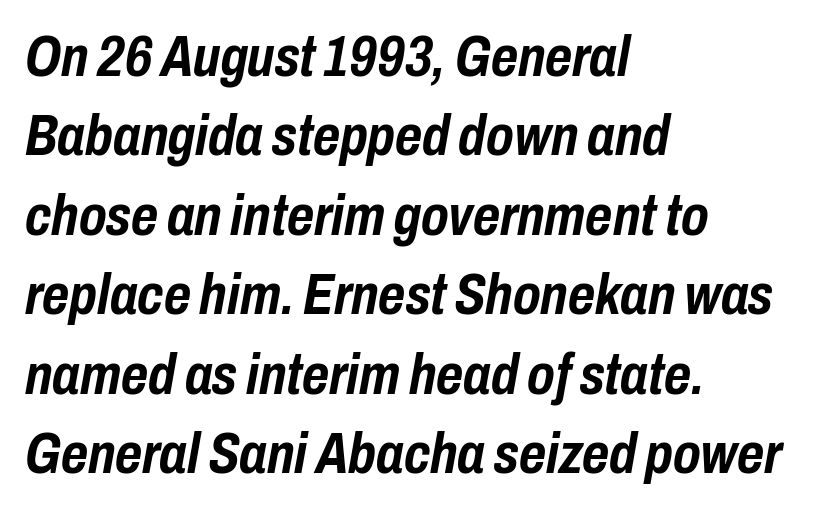
The image shows 58 px semibold, condensed type, italic (leaning right); set left-aligned, normal line spacing (1.37x), normal letter spacing, not underlined; low stroke contrast and a medium x-height.
